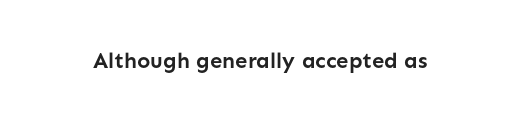
{"italic": "no", "bold": "yes", "underline": "no", "letter_spacing": "normal", "letter_spacing_em": 0.0, "glyph_px": 22}
